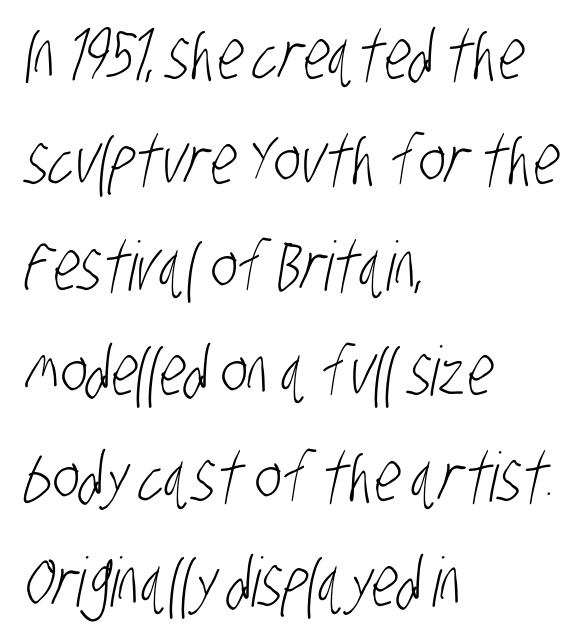
Glance below the letters and you will spot only blank space. Leftover space on each line is placed entirely after the last word. Classification — sans serif. The passage shown has conventional tracking throughout. A typesetter would call this leading conventional body-copy spacing.
